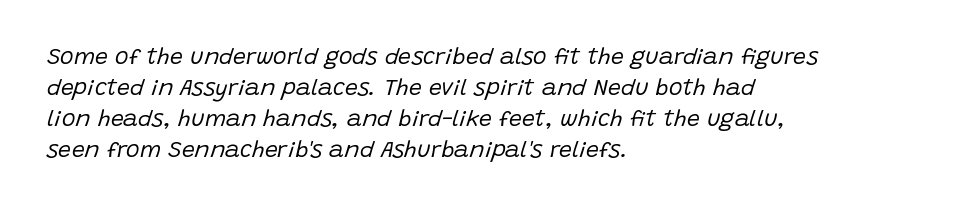
The image shows 23 px text type, italic (leaning right); set left-aligned, normal line spacing (1.35x), normal letter spacing, not underlined.
